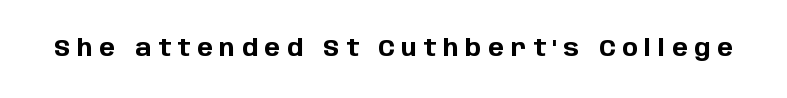
The image shows 24 px bold type, upright; set unusually wide letter spacing (+0.28 em), not underlined.
